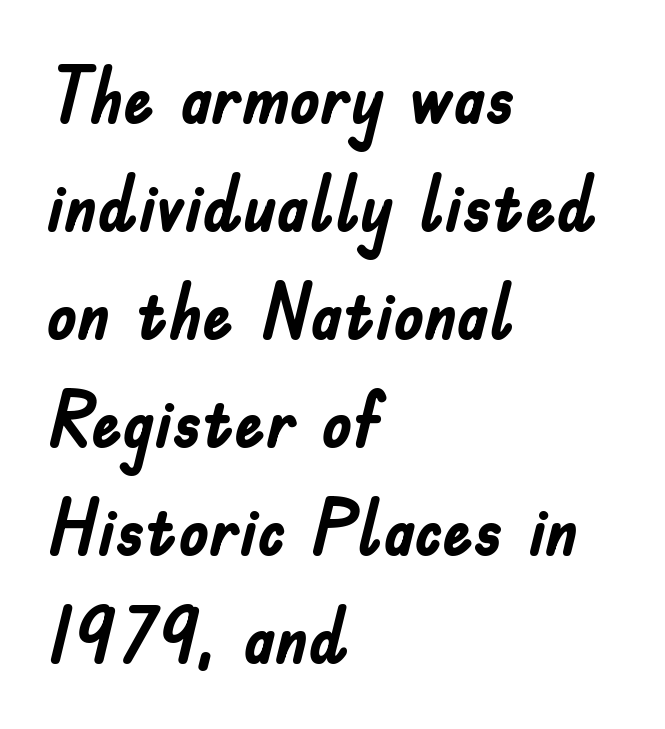
To sum up the face: it is a sans, with no serifs. The tracking reads as untouched default to a designer's eye. Each letter keeps its own natural width here, so spacing adapts to shape. Reading down the block, your eye returns to a fixed left position each line.
